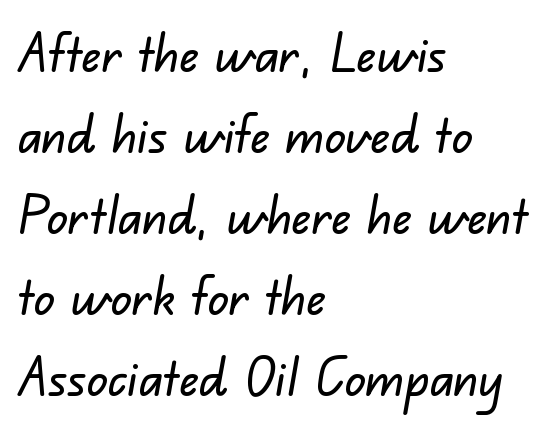
Teacher's note: observe the even left margin — that is flush-left alignment. Leading matches the norm, producing a regular column. A sans-serif font was chosen for this passage. The face used here is rendered with its standard letterfit. Spacing verdict: proportional, widths tailored to each character.
